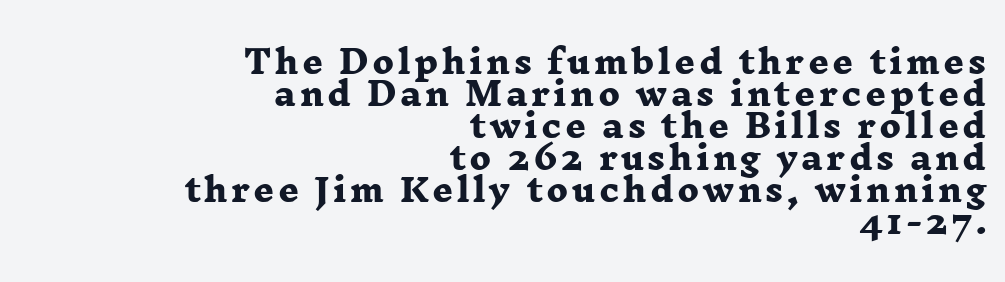
Are there feet on the stems? There are — it's a serif. This block would grow much taller if given ordinary leading; it's compressed now. Lines of text with bare space underneath. Note the varied advance widths — an 'i' is clearly narrower than an 'm'.
